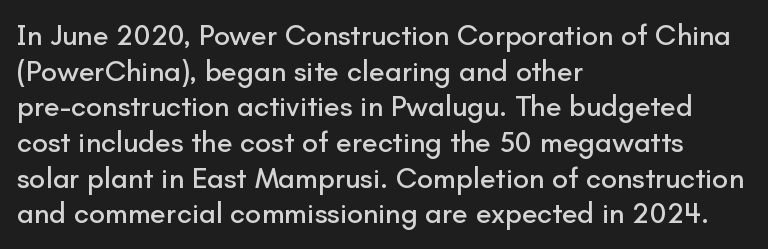
The letters advance in unequal steps, a hallmark of proportional type. The area under the type is left untouched. Left-aligned paragraph, ragged on the right. Default kerning and tracking; the words read as compact shapes. What kind of face is this? One without serifs — a sans. The letters stand straight up with perfectly vertical stems.
